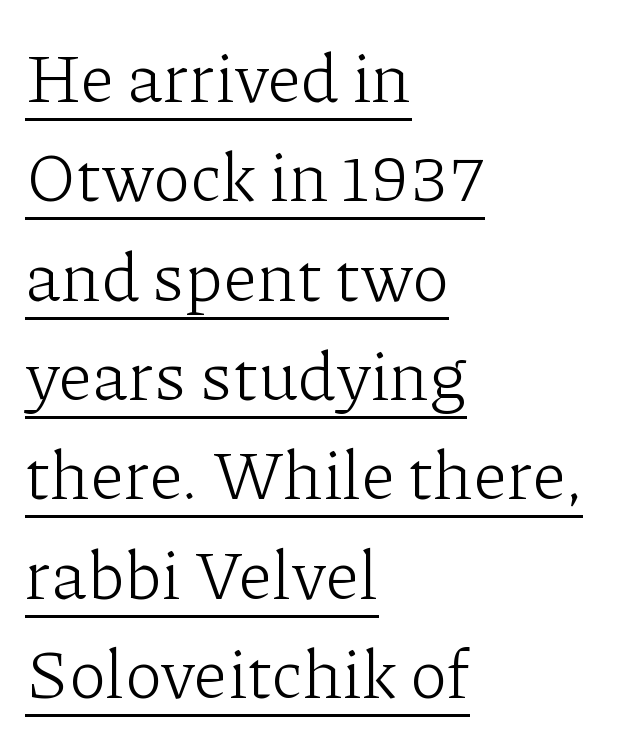
{"serif": "yes", "italic": "no", "bold": "no", "weight": "light", "width": "normal", "stroke_contrast": "low", "x_height": "medium", "monospaced": "no", "underline": "yes", "align": "left", "line_spacing": "normal", "line_spacing_ratio": 1.44, "letter_spacing": "normal", "letter_spacing_em": 0.0, "glyph_px": 69}
